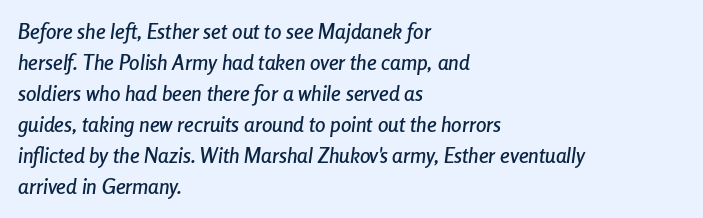
Q: Is the text italic (slanted)? A: Yes, it leans right by about 8 degrees.
Q: Is the text underlined? A: No.
Q: How is the paragraph aligned? A: Left-aligned.
Q: Is the spacing between letters normal or unusually wide? A: Normal.
Q: Is the spacing between lines tight, normal or loose? A: Normal.
